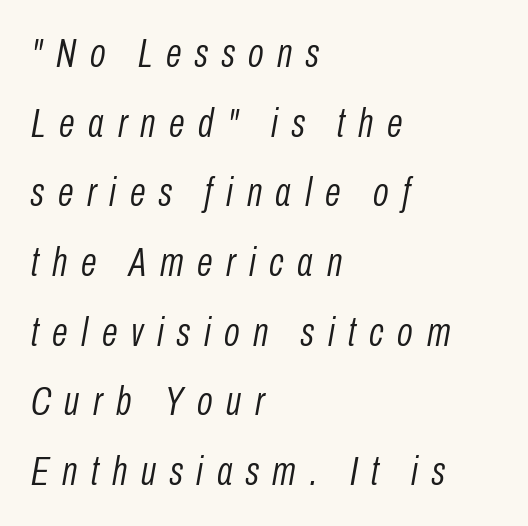
{"italic": "yes", "lean": "right", "slant_degrees": 10, "bold": "no", "weight": "light", "width": "condensed", "stroke_contrast": "low", "x_height": "medium", "monospaced": "no", "underline": "no", "align": "left", "line_spacing": "normal", "line_spacing_ratio": 1.7, "letter_spacing": "wide", "letter_spacing_em": 0.33, "glyph_px": 41}
